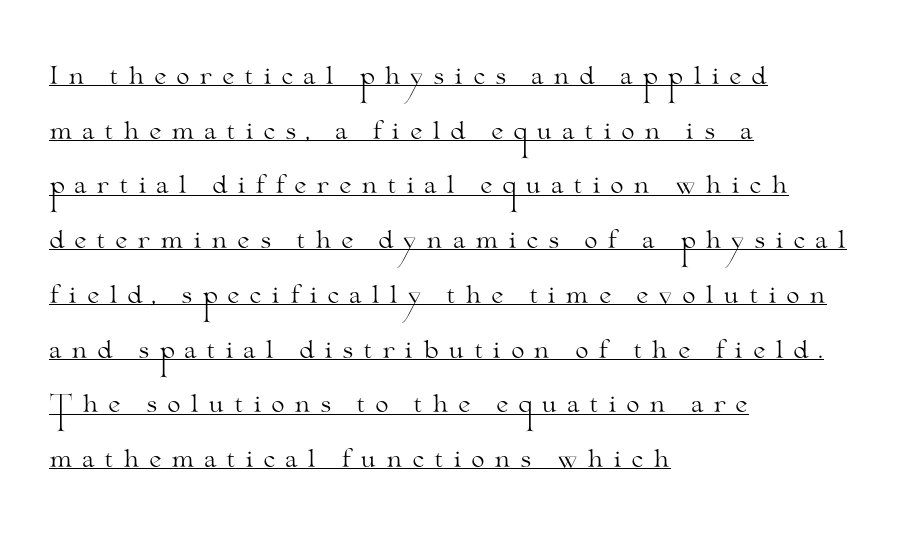
{"italic": "no", "bold": "no", "underline": "yes", "align": "left", "line_spacing": "loose", "line_spacing_ratio": 2.28, "letter_spacing": "wide", "letter_spacing_em": 0.38, "glyph_px": 24}
